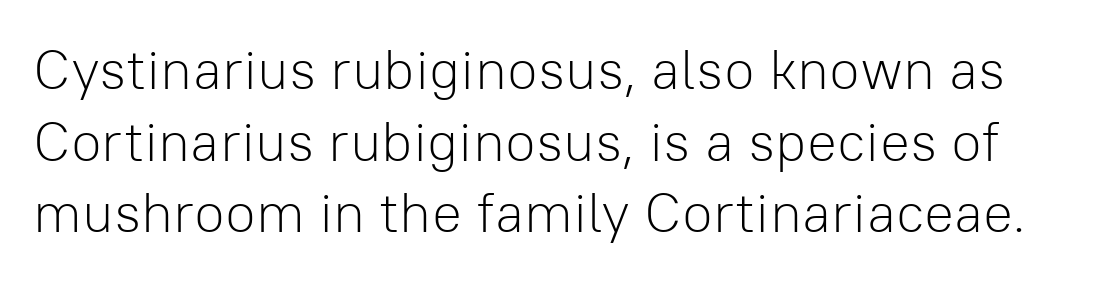
Q: Is the text bold? A: No.
Q: Is the text italic (slanted)? A: No, it is upright.
Q: Is the typeface a serif or a sans-serif typeface? A: Sans-serif.
Q: Is the text underlined? A: No.
Q: Is the spacing between letters normal or unusually wide? A: Normal.
Q: Is the spacing between lines tight, normal or loose? A: Normal.
Q: Width (condensed, normal, or wide)? A: Normal.
Q: Stroke contrast? A: Low.
Q: x-height? A: Medium.
Q: Monospaced? A: No.
